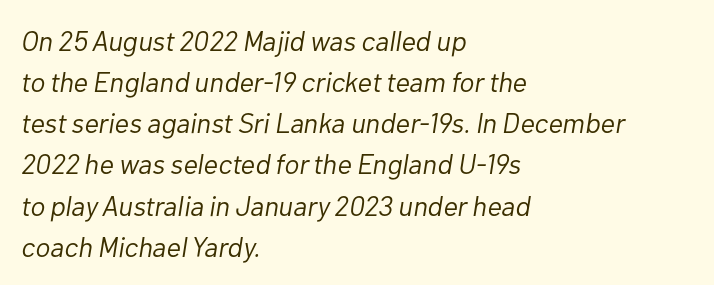
The image shows 28 px light type, italic (leaning right); set left-aligned, normal line spacing (1.47x), normal letter spacing, not underlined; low stroke contrast and a medium x-height.
